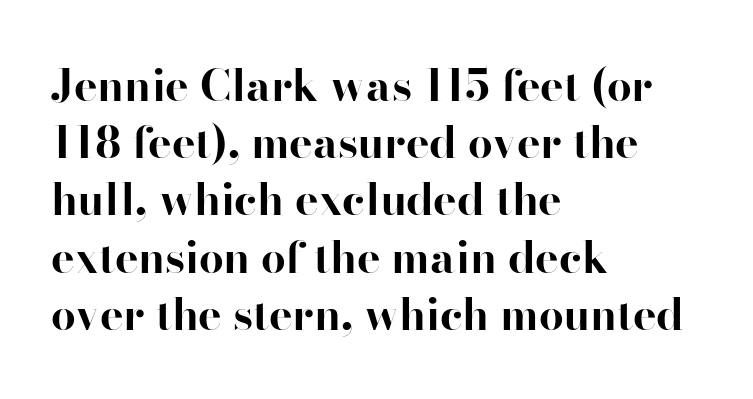
{"serif": "yes", "italic": "no", "bold": "yes", "weight": "bold", "width": "normal", "stroke_contrast": "high", "x_height": "small", "monospaced": "no", "underline": "no", "align": "left", "line_spacing": "normal", "line_spacing_ratio": 1.3, "letter_spacing": "normal", "letter_spacing_em": 0.0, "glyph_px": 44}
